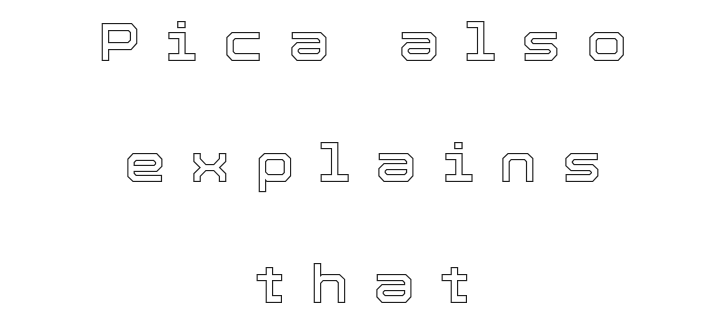
The image shows 53 px text type, upright; set centered, loose line spacing (2.28x), unusually wide letter spacing (+0.47 em), not underlined; a medium x-height.
